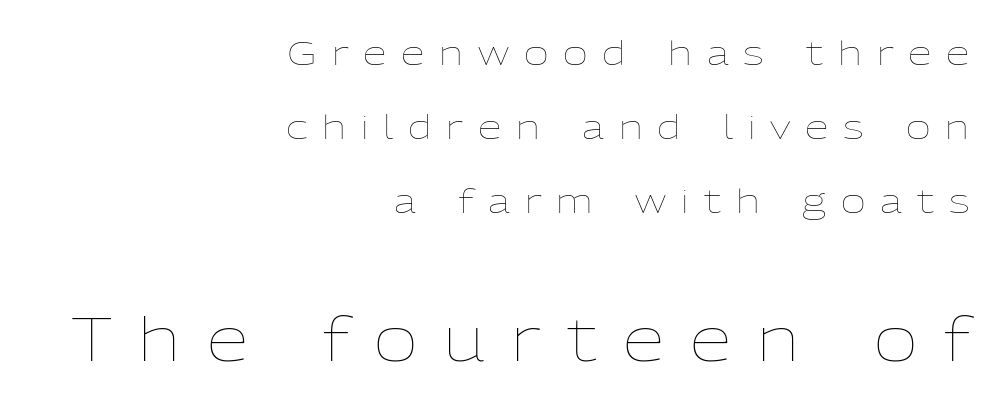
Q: Is the text bold? A: No.
Q: Is the text italic (slanted)? A: No, it is upright.
Q: Is the text underlined? A: No.
Q: How is the paragraph aligned? A: Right-aligned.
Q: Is the spacing between letters normal or unusually wide? A: Unusually wide.
Q: Is the spacing between lines tight, normal or loose? A: Loose.
Q: Which block of text is set in a larger size, the first (top) or the second (bottom)? A: The second (bottom) one.
Q: Width (condensed, normal, or wide)? A: Normal.
Q: Stroke contrast? A: Low.
Q: x-height? A: Medium.
Q: Monospaced? A: No.
